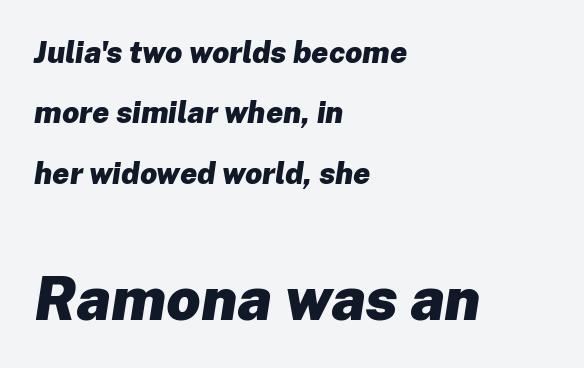
The image shows 60 px heavy type, italic (leaning right); set left-aligned, loose line spacing (2.01x), normal letter spacing, not underlined; the second (bottom) block is 2.0x larger; low stroke contrast and a medium x-height.
